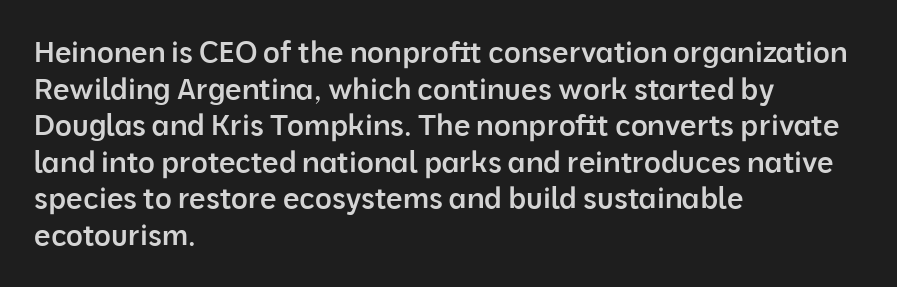
Q: Is the text bold? A: Semi-bold.
Q: Is the text italic (slanted)? A: No, it is upright.
Q: Is the typeface a serif or a sans-serif typeface? A: Sans-serif.
Q: Is the text underlined? A: No.
Q: How is the paragraph aligned? A: Left-aligned.
Q: Is the spacing between letters normal or unusually wide? A: Normal.
Q: Is the spacing between lines tight, normal or loose? A: Normal.
Q: Width (condensed, normal, or wide)? A: Normal.
Q: Stroke contrast? A: Low.
Q: x-height? A: Medium.
Q: Monospaced? A: No.
